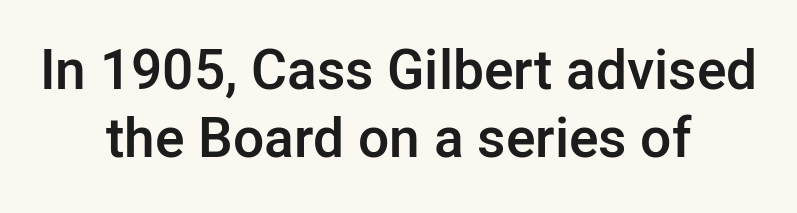
The image shows 55 px semibold sans-serif type, upright; set centered, line spacing 1.24x, normal letter spacing, not underlined; low stroke contrast and a medium x-height.
